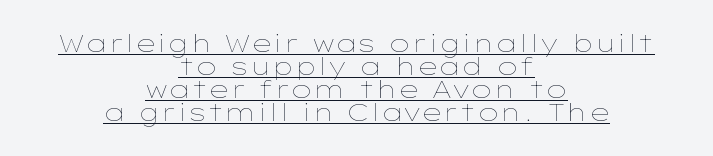
Q: Is the text bold? A: No.
Q: Is the text italic (slanted)? A: No, it is upright.
Q: Is the text underlined? A: Yes.
Q: How is the paragraph aligned? A: Centered.
Q: Is the spacing between letters normal or unusually wide? A: Normal.
Q: Is the spacing between lines tight, normal or loose? A: Tight.
